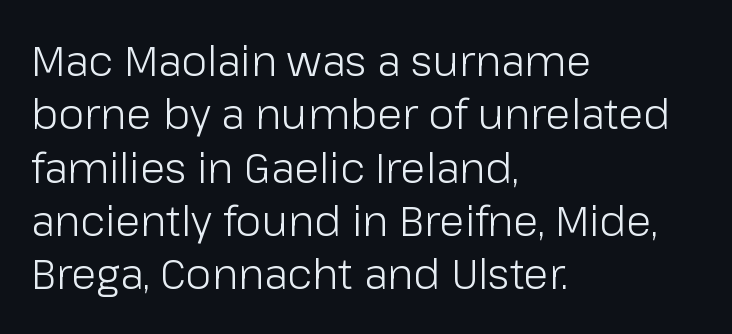
{"serif": "no", "italic": "no", "bold": "no", "weight": "light", "width": "normal", "stroke_contrast": "low", "x_height": "medium", "monospaced": "no", "underline": "no", "align": "left", "line_spacing": "normal", "line_spacing_ratio": 1.27, "letter_spacing": "normal", "letter_spacing_em": 0.0, "glyph_px": 42}
